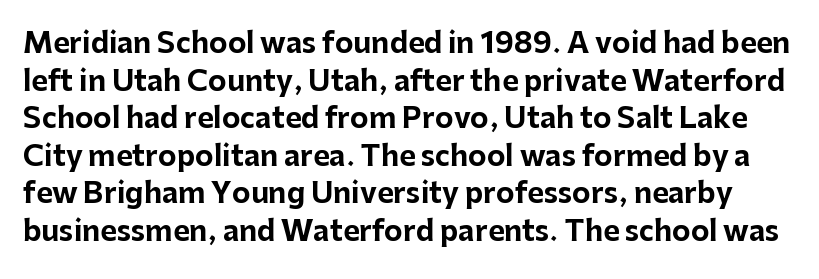
{"serif": "no", "italic": "no", "bold": "yes", "weight": "bold", "width": "normal", "stroke_contrast": "low", "x_height": "medium", "monospaced": "no", "underline": "no", "line_spacing": "normal", "line_spacing_ratio": 1.34, "letter_spacing": "normal", "letter_spacing_em": 0.0, "glyph_px": 28}
